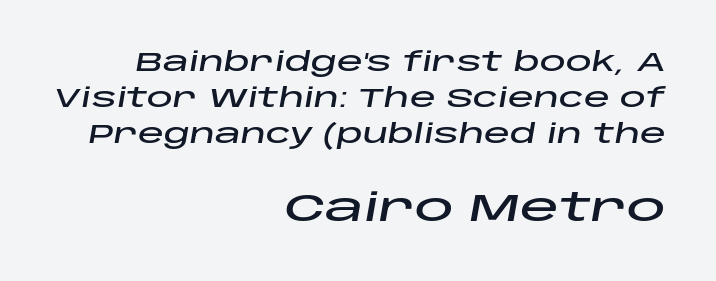
{"italic": "yes", "lean": "right", "slant_degrees": 10, "width": "wide", "stroke_contrast": "low", "x_height": "large", "monospaced": "no", "underline": "no", "align": "right", "line_spacing": "normal", "line_spacing_ratio": 1.39, "letter_spacing": "normal", "letter_spacing_em": 0.0, "larger_block": "second", "size_ratio": 1.5, "glyph_px": 39}
